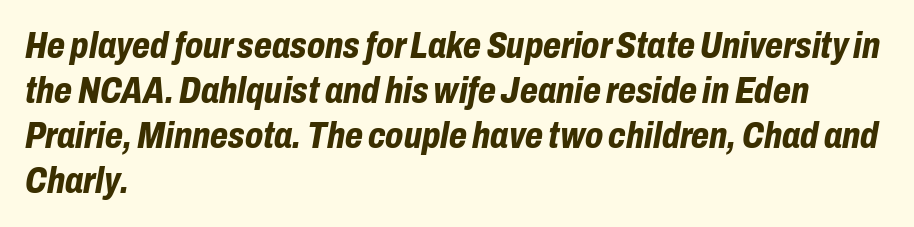
Spacing verdict: proportional, widths tailored to each character. The text block is weighted toward the left margin, trailing off unevenly rightward. Style check: oblique. Does the weight exceed regular? Yes, all the way to bold. Check the space under the baseline: it is left empty.
